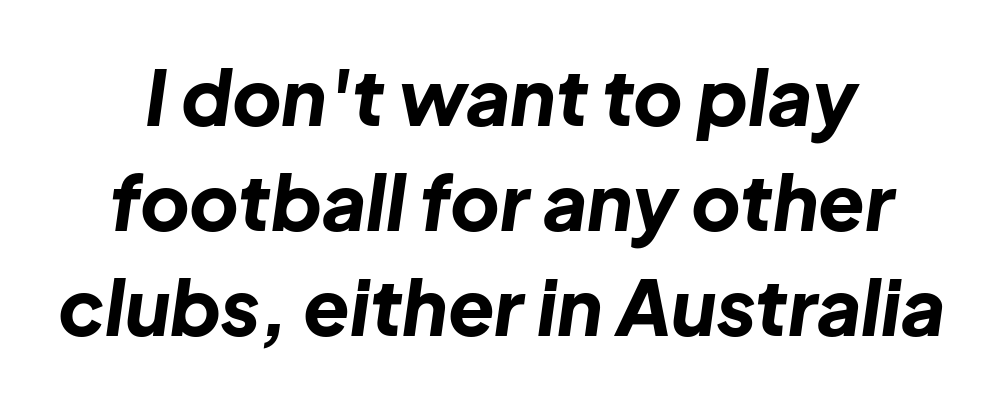
{"italic": "yes", "lean": "right", "slant_degrees": 8, "bold": "yes", "weight": "bold", "width": "normal", "stroke_contrast": "low", "x_height": "medium", "monospaced": "no", "underline": "no", "line_spacing": "normal", "line_spacing_ratio": 1.38, "letter_spacing": "normal", "letter_spacing_em": 0.0, "glyph_px": 76}
